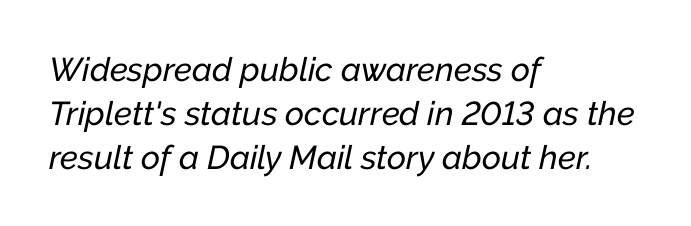
The foot of each line stays bare and open. A typesetter would call this proportional, since set widths differ per character. Between one letter and the next there's only the usual sliver of space. These lines are set flush left with a ragged right edge. These lines sit exactly where default settings would place them.
